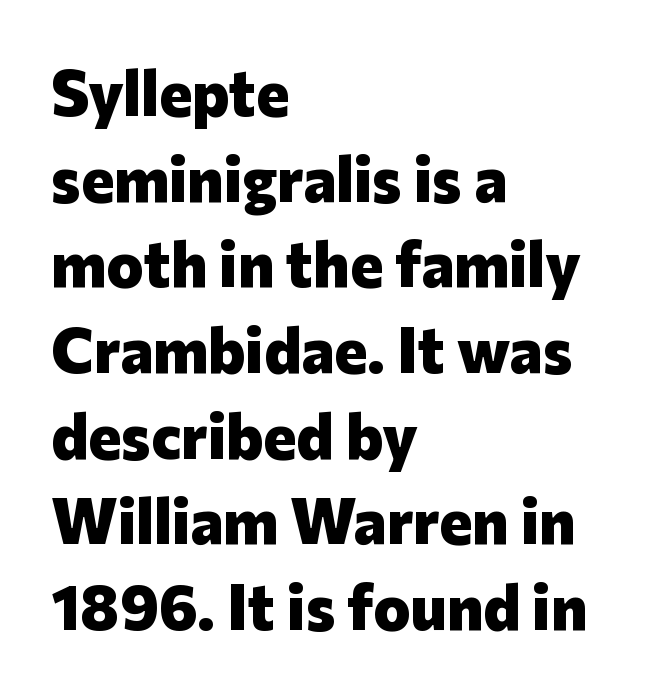
The image shows 63 px heavy sans-serif type, upright; set left-aligned, normal line spacing (1.36x), normal letter spacing, not underlined; low stroke contrast and a medium x-height.
